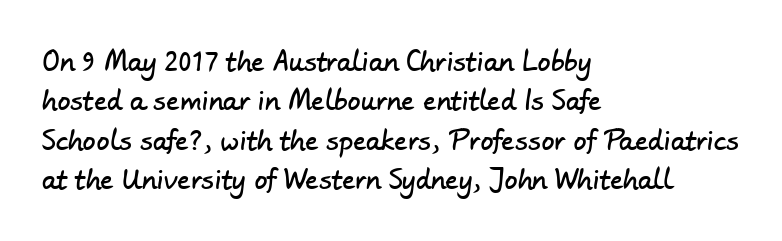
The image shows 26 px text type; set left-aligned, normal line spacing (1.51x), normal letter spacing, not underlined.
